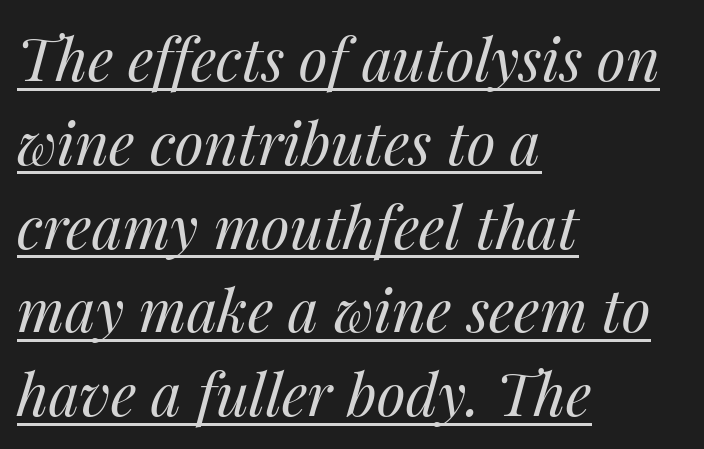
The image shows 59 px regular-weight type, italic (leaning right); set left-aligned, normal line spacing (1.42x), normal letter spacing, underlined; medium stroke contrast and a medium x-height.
